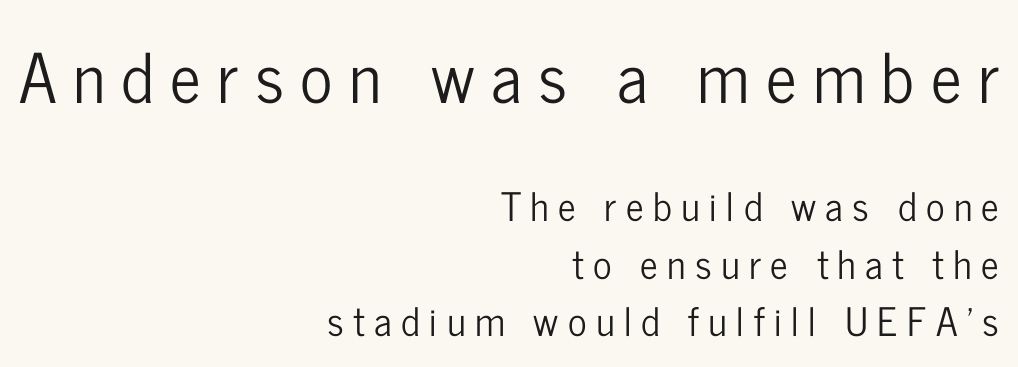
Q: Is the text italic (slanted)? A: No, it is upright.
Q: Is the typeface a serif or a sans-serif typeface? A: Sans-serif.
Q: Is the text underlined? A: No.
Q: How is the paragraph aligned? A: Right-aligned.
Q: Is the spacing between letters normal or unusually wide? A: Unusually wide.
Q: Is the spacing between lines tight, normal or loose? A: Normal.
Q: Which block of text is set in a larger size, the first (top) or the second (bottom)? A: The first (top) one.
Q: Width (condensed, normal, or wide)? A: Condensed.
Q: Stroke contrast? A: Low.
Q: x-height? A: Medium.
Q: Monospaced? A: No.
